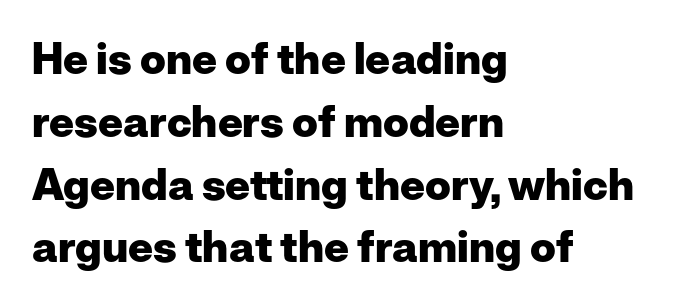
Q: Is the text bold? A: Yes.
Q: Is the text italic (slanted)? A: No, it is upright.
Q: Is the typeface a serif or a sans-serif typeface? A: Sans-serif.
Q: Is the text underlined? A: No.
Q: How is the paragraph aligned? A: Left-aligned.
Q: Is the spacing between letters normal or unusually wide? A: Normal.
Q: Is the spacing between lines tight, normal or loose? A: Normal.
Q: Width (condensed, normal, or wide)? A: Normal.
Q: Stroke contrast? A: Low.
Q: x-height? A: Medium.
Q: Monospaced? A: No.
